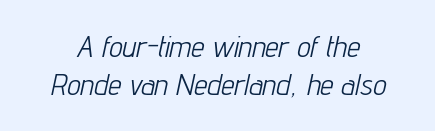
{"italic": "yes", "lean": "right", "slant_degrees": 12, "bold": "no", "weight": "light", "width": "condensed", "stroke_contrast": "low", "x_height": "medium", "monospaced": "no", "underline": "no", "line_spacing": "normal", "line_spacing_ratio": 1.27, "letter_spacing": "normal", "letter_spacing_em": 0.0, "glyph_px": 30}
